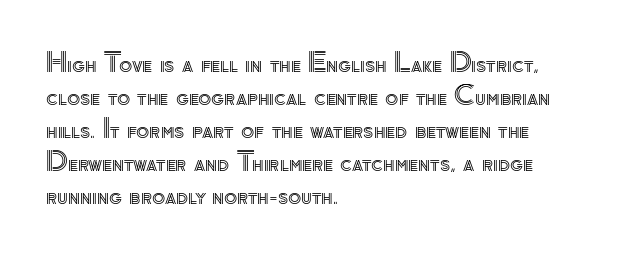
Q: Is the text italic (slanted)? A: No, it is upright.
Q: Is the text underlined? A: No.
Q: How is the paragraph aligned? A: Left-aligned.
Q: Is the spacing between letters normal or unusually wide? A: Normal.
